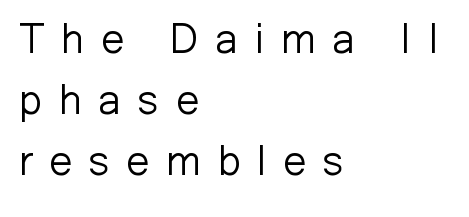
The image shows 42 px light sans-serif type, upright; set left-aligned, normal line spacing (1.45x), unusually wide letter spacing (+0.39 em), not underlined; low stroke contrast and a medium x-height.
